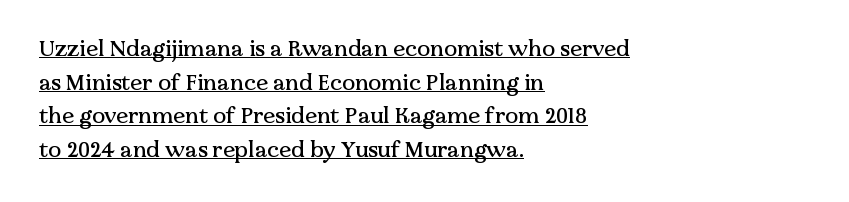
Q: Is the text italic (slanted)? A: No, it is upright.
Q: Is the text underlined? A: Yes.
Q: How is the paragraph aligned? A: Left-aligned.
Q: Is the spacing between letters normal or unusually wide? A: Normal.
Q: Is the spacing between lines tight, normal or loose? A: Normal.
